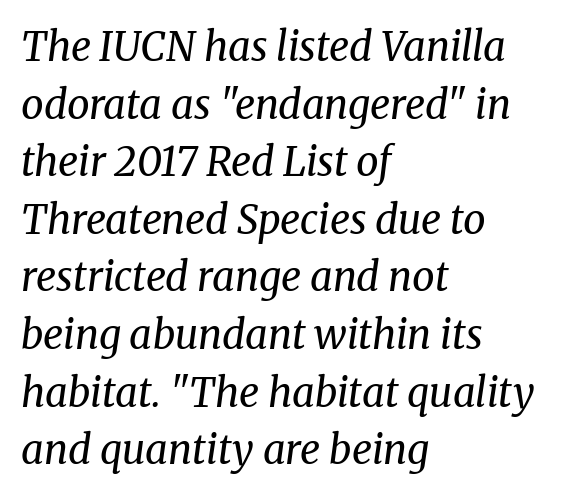
The image shows 40 px regular-weight serif type, italic (leaning right); set left-aligned, normal line spacing (1.44x), normal letter spacing, not underlined; medium stroke contrast and a medium x-height.
